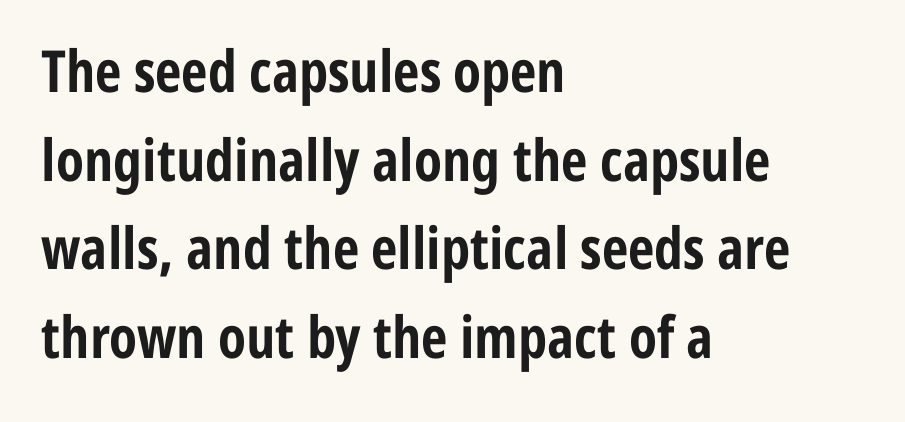
{"serif": "no", "italic": "no", "bold": "yes", "weight": "bold", "width": "condensed", "stroke_contrast": "low", "x_height": "medium", "monospaced": "no", "underline": "no", "align": "left", "line_spacing": "normal", "line_spacing_ratio": 1.53, "letter_spacing": "normal", "letter_spacing_em": 0.0, "glyph_px": 58}
